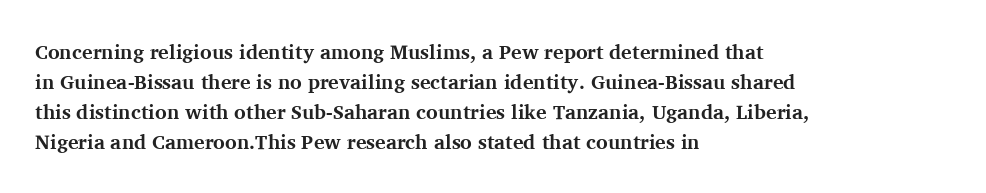
Q: Is the text bold? A: Yes.
Q: Is the text italic (slanted)? A: No, it is upright.
Q: Is the text underlined? A: No.
Q: How is the paragraph aligned? A: Left-aligned.
Q: Is the spacing between letters normal or unusually wide? A: Normal.
Q: Is the spacing between lines tight, normal or loose? A: Normal.
